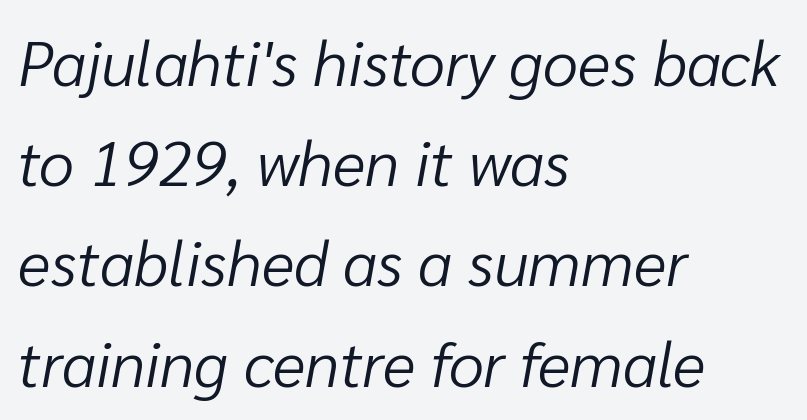
Q: Is the text bold? A: No.
Q: Is the text italic (slanted)? A: Yes, it leans right by about 10 degrees.
Q: Is the text underlined? A: No.
Q: How is the paragraph aligned? A: Left-aligned.
Q: Is the spacing between letters normal or unusually wide? A: Normal.
Q: Is the spacing between lines tight, normal or loose? A: Normal.
Q: Width (condensed, normal, or wide)? A: Normal.
Q: Stroke contrast? A: Low.
Q: x-height? A: Medium.
Q: Monospaced? A: No.
